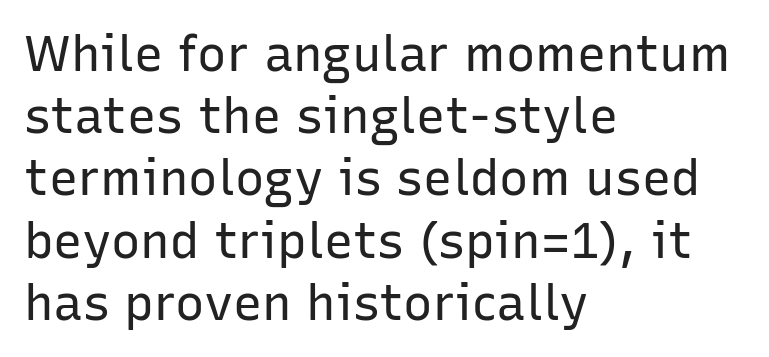
The image shows 49 px regular-weight sans-serif type, upright; set left-aligned, normal line spacing (1.27x), normal letter spacing, not underlined; low stroke contrast and a medium x-height.
